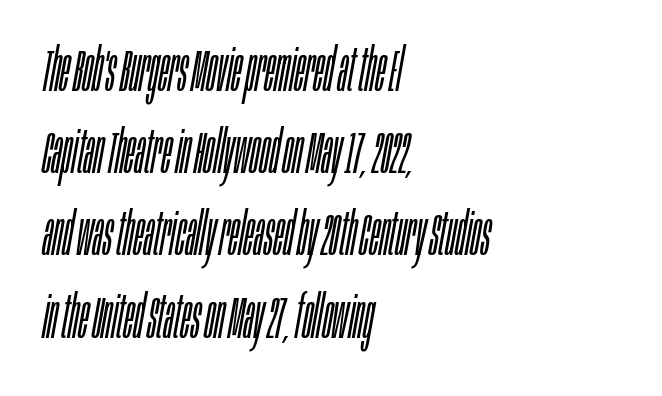
{"italic": "yes", "lean": "right", "slant_degrees": 10, "bold": "no", "weight": "light", "width": "condensed", "stroke_contrast": "low", "x_height": "large", "monospaced": "no", "underline": "no", "align": "left", "line_spacing": "normal", "line_spacing_ratio": 1.37, "letter_spacing": "normal", "letter_spacing_em": 0.0, "glyph_px": 60}
